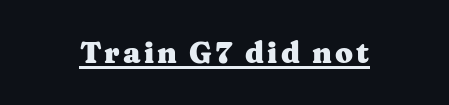
Q: Is the text bold? A: Yes.
Q: Is the text italic (slanted)? A: No, it is upright.
Q: Is the typeface a serif or a sans-serif typeface? A: Serif.
Q: Is the text underlined? A: Yes.
Q: Width (condensed, normal, or wide)? A: Wide.
Q: Stroke contrast? A: Medium.
Q: x-height? A: Medium.
Q: Monospaced? A: No.
